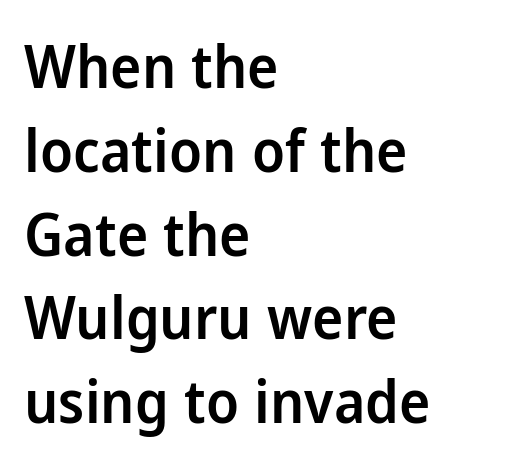
{"serif": "no", "italic": "no", "bold": "semi", "weight": "semibold", "width": "normal", "stroke_contrast": "low", "x_height": "medium", "monospaced": "no", "underline": "no", "align": "left", "line_spacing": "normal", "line_spacing_ratio": 1.42, "letter_spacing": "normal", "letter_spacing_em": 0.0, "glyph_px": 59}
